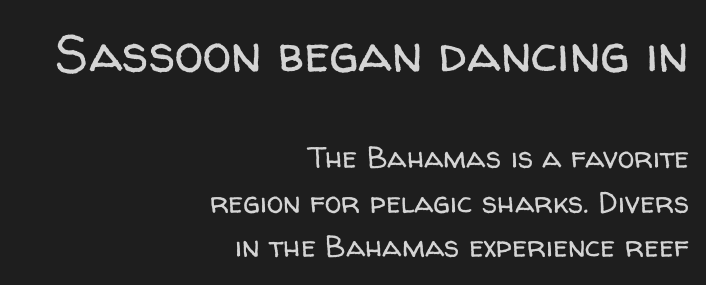
Q: Is the text bold? A: No.
Q: Is the text italic (slanted)? A: No, it is upright.
Q: Is the typeface a serif or a sans-serif typeface? A: Sans-serif.
Q: Is the text underlined? A: No.
Q: How is the paragraph aligned? A: Right-aligned.
Q: Is the spacing between letters normal or unusually wide? A: Normal.
Q: Is the spacing between lines tight, normal or loose? A: Normal.
Q: Which block of text is set in a larger size, the first (top) or the second (bottom)? A: The first (top) one.
Q: Width (condensed, normal, or wide)? A: Normal.
Q: Stroke contrast? A: Low.
Q: x-height? A: Medium.
Q: Monospaced? A: No.
